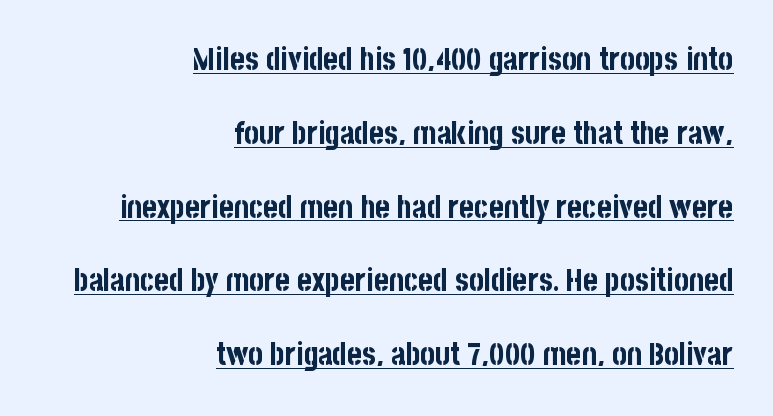
Q: Is the text bold? A: Yes.
Q: Is the text italic (slanted)? A: No, it is upright.
Q: Is the typeface a serif or a sans-serif typeface? A: Sans-serif.
Q: Is the text underlined? A: Yes.
Q: How is the paragraph aligned? A: Right-aligned.
Q: Is the spacing between letters normal or unusually wide? A: Normal.
Q: Is the spacing between lines tight, normal or loose? A: Loose.
Q: Width (condensed, normal, or wide)? A: Condensed.
Q: Stroke contrast? A: Low.
Q: x-height? A: Large.
Q: Monospaced? A: No.
